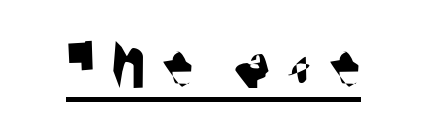
Q: Is the typeface a serif or a sans-serif typeface? A: Sans-serif.
Q: Is the text underlined? A: Yes.
Q: Is the spacing between letters normal or unusually wide? A: Unusually wide.
Q: Width (condensed, normal, or wide)? A: Condensed.
Q: Stroke contrast? A: Medium.
Q: x-height? A: Large.
Q: Monospaced? A: No.
